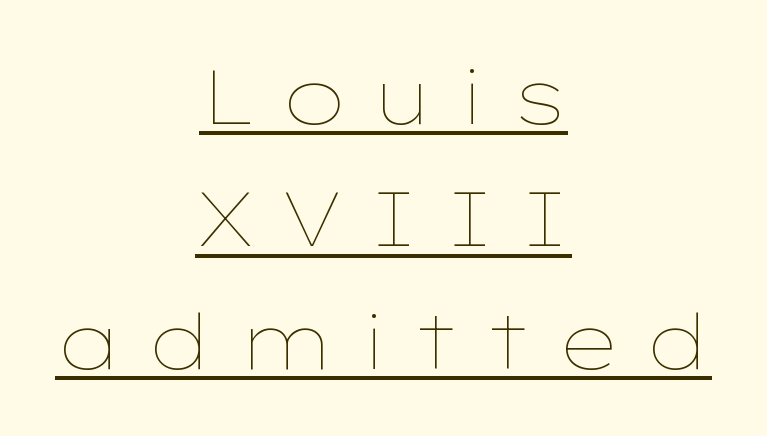
Q: Is the text bold? A: No.
Q: Is the text italic (slanted)? A: No, it is upright.
Q: Is the text underlined? A: Yes.
Q: How is the paragraph aligned? A: Centered.
Q: Is the spacing between letters normal or unusually wide? A: Unusually wide.
Q: Is the spacing between lines tight, normal or loose? A: Normal.
Q: Width (condensed, normal, or wide)? A: Wide.
Q: Stroke contrast? A: Low.
Q: x-height? A: Medium.
Q: Monospaced? A: No.
